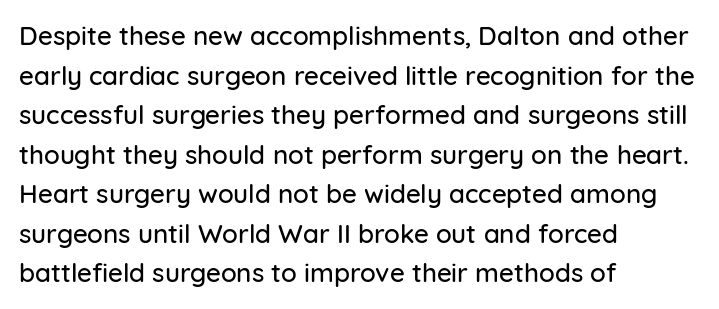
The image shows 26 px text type, upright; set left-aligned, normal line spacing (1.52x), normal letter spacing, not underlined.
